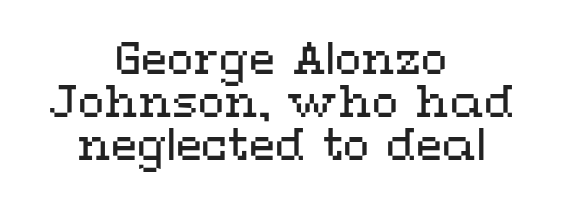
{"italic": "no", "bold": "no", "weight": "regular", "width": "wide", "stroke_contrast": "medium", "x_height": "medium", "monospaced": "no", "underline": "no", "align": "center", "line_spacing": "tight", "line_spacing_ratio": 1.0, "letter_spacing": "normal", "letter_spacing_em": 0.0, "glyph_px": 43}
